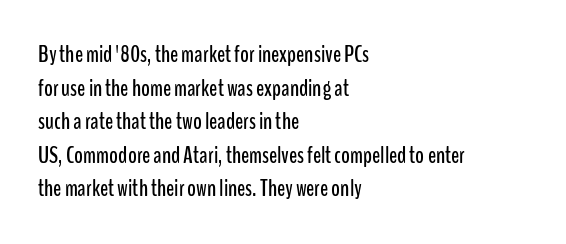
{"italic": "no", "underline": "no", "align": "left", "line_spacing": "normal", "line_spacing_ratio": 1.4, "letter_spacing": "normal", "letter_spacing_em": 0.0, "glyph_px": 24}
